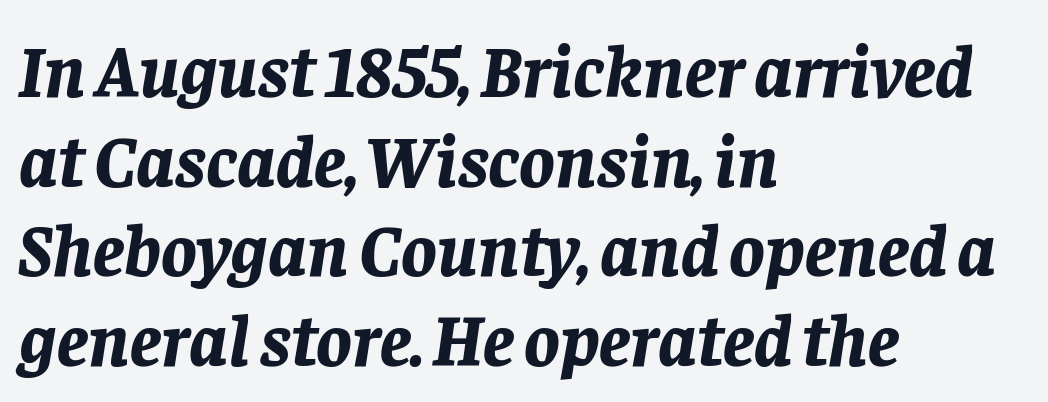
Q: Is the text bold? A: Yes.
Q: Is the text italic (slanted)? A: Yes, it leans right by about 8 degrees.
Q: Is the text underlined? A: No.
Q: How is the paragraph aligned? A: Left-aligned.
Q: Is the spacing between letters normal or unusually wide? A: Normal.
Q: Width (condensed, normal, or wide)? A: Normal.
Q: Stroke contrast? A: Low.
Q: x-height? A: Large.
Q: Monospaced? A: No.
